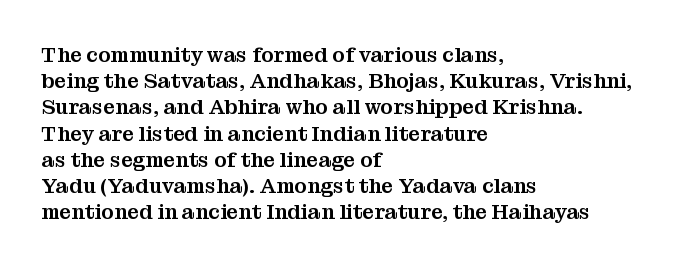
{"italic": "no", "underline": "no", "align": "left", "line_spacing": "normal", "line_spacing_ratio": 1.25, "letter_spacing": "normal", "letter_spacing_em": 0.0, "glyph_px": 21}
